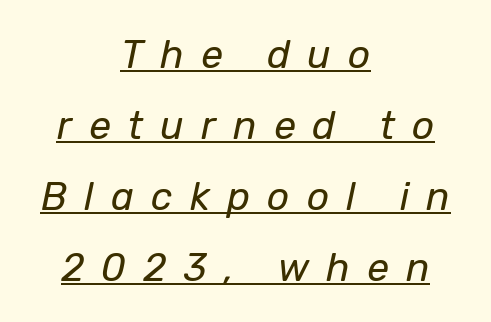
Q: Is the text bold? A: No.
Q: Is the text italic (slanted)? A: Yes, it leans right by about 12 degrees.
Q: Is the text underlined? A: Yes.
Q: How is the paragraph aligned? A: Centered.
Q: Is the spacing between letters normal or unusually wide? A: Unusually wide.
Q: Width (condensed, normal, or wide)? A: Normal.
Q: Stroke contrast? A: Low.
Q: x-height? A: Medium.
Q: Monospaced? A: No.
